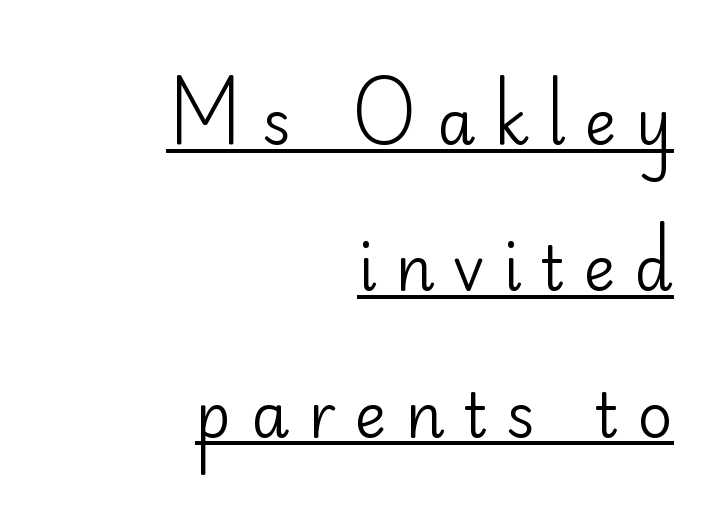
How are the letters spaced? Widely, with obvious added tracking. Think of a printed novel: that variable character pitch is what you see here. Stroke mass is kept to a normal reading level or below. Nope, no serifs anywhere on these letters.
